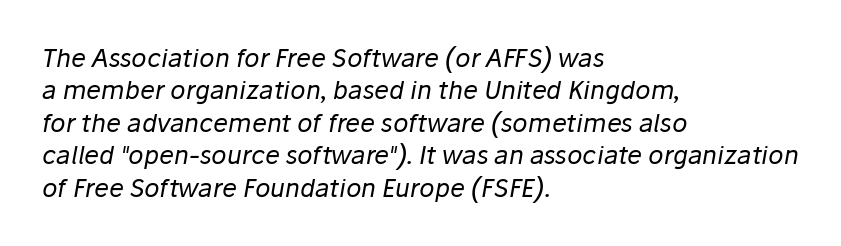
Q: Is the text bold? A: No.
Q: Is the text italic (slanted)? A: Yes, it leans right by about 10 degrees.
Q: Is the text underlined? A: No.
Q: How is the paragraph aligned? A: Left-aligned.
Q: Is the spacing between letters normal or unusually wide? A: Normal.
Q: Is the spacing between lines tight, normal or loose? A: Normal.
